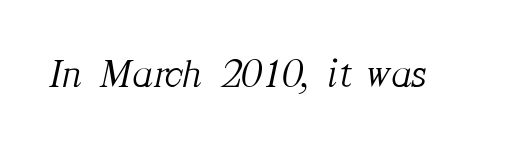
The image shows 41 px light serif type, italic (leaning right); set normal letter spacing, not underlined; medium stroke contrast and a medium x-height.
